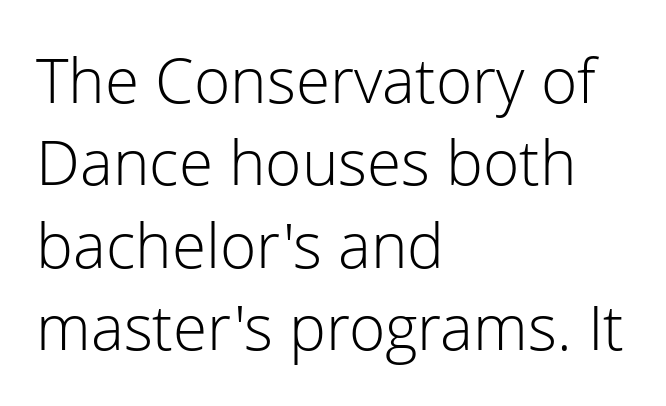
{"serif": "no", "italic": "no", "bold": "no", "weight": "light", "width": "normal", "stroke_contrast": "low", "x_height": "medium", "monospaced": "no", "underline": "no", "align": "left", "line_spacing": "normal", "line_spacing_ratio": 1.33, "letter_spacing": "normal", "letter_spacing_em": 0.0, "glyph_px": 62}
